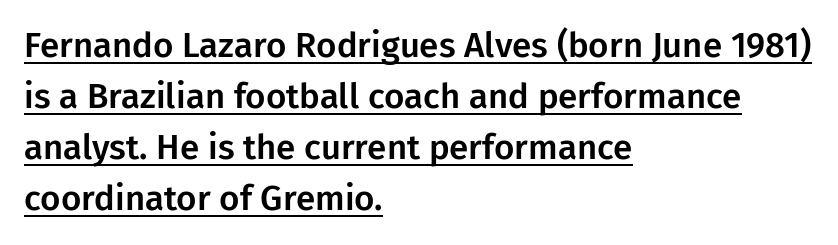
Q: Is the text italic (slanted)? A: No, it is upright.
Q: Is the typeface a serif or a sans-serif typeface? A: Sans-serif.
Q: Is the text underlined? A: Yes.
Q: How is the paragraph aligned? A: Left-aligned.
Q: Is the spacing between letters normal or unusually wide? A: Normal.
Q: Is the spacing between lines tight, normal or loose? A: Normal.
Q: Width (condensed, normal, or wide)? A: Normal.
Q: Stroke contrast? A: Low.
Q: x-height? A: Medium.
Q: Monospaced? A: No.
